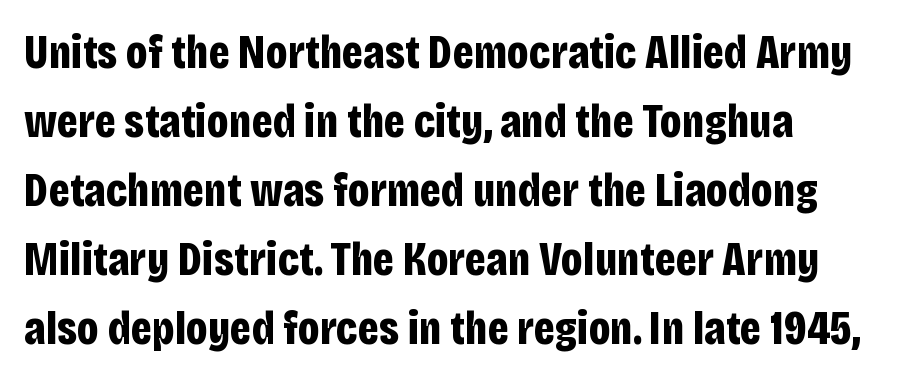
The passage shown is not underscored anywhere. These lines are composed in type without serifs. Posture: straight, roman, zero tilt. Rows of type keep a routine distance in the vertical direction. Looks like regular typesetting: each glyph gets only the width it needs. Tracking here is standard; glyphs follow each other at the usual distance.
